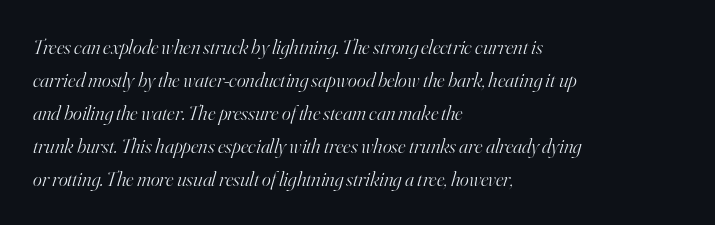
Notice how the passage keeps a crisp vertical edge on the left only. The axis of the letterforms is tilted away from vertical. Words appear dense and cohesive because spacing is normal. Heft: none added — not bold. Horizontal bands of white between lines are of average thickness. The string is rendered with underlining switched off.
